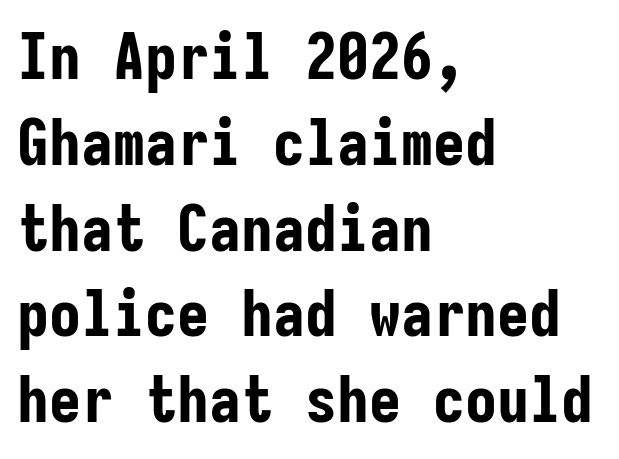
A typesetter would mark this as roman, not italic. Do the characters align in a grid? Yes, the font is monospaced. Quick note: underline off. Pretty heavy lettering here — definitely bold. This rendering leaves character spacing at its baseline value. Short and long lines alike share a common starting point at left.
